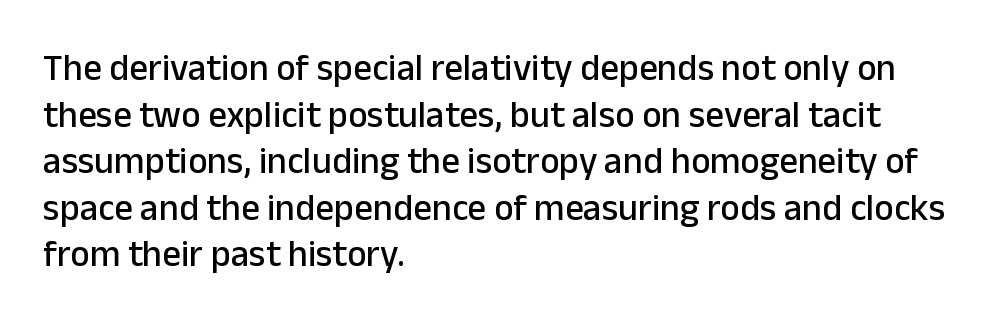
Beneath every word, the page is bare. Ordinary non-slanted type is in use. Do the characters align in a grid? No, the font is proportional. Is the letter spacing exaggerated? No — it looks like the ordinary default. The block of text has a typical density, with ordinary space between rows. Regarding serifs, this sample does without them.
